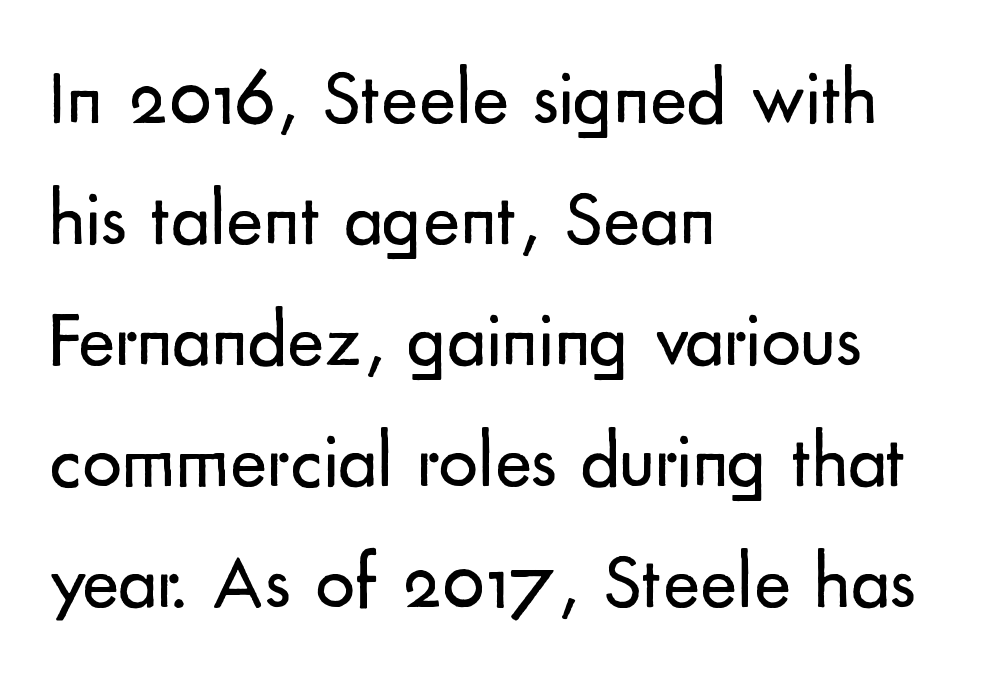
The image shows 78 px regular-weight sans-serif type, upright; set left-aligned, normal line spacing (1.55x), normal letter spacing, not underlined; low stroke contrast and a small x-height.
